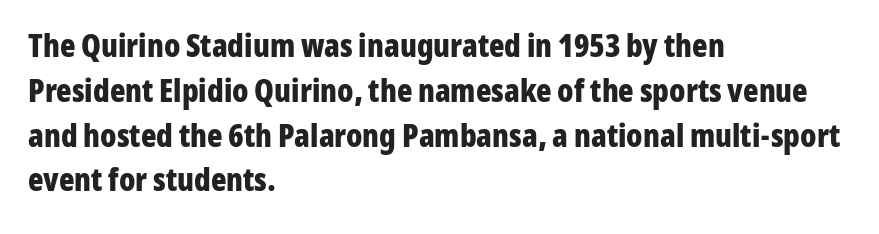
Q: Is the text bold? A: Yes.
Q: Is the text italic (slanted)? A: No, it is upright.
Q: Is the typeface a serif or a sans-serif typeface? A: Sans-serif.
Q: Is the text underlined? A: No.
Q: How is the paragraph aligned? A: Left-aligned.
Q: Is the spacing between letters normal or unusually wide? A: Normal.
Q: Is the spacing between lines tight, normal or loose? A: Normal.
Q: Width (condensed, normal, or wide)? A: Condensed.
Q: Stroke contrast? A: Low.
Q: x-height? A: Medium.
Q: Monospaced? A: No.
